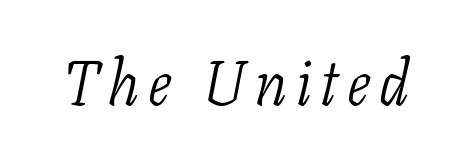
Characters are canted at an angle relative to the baseline's perpendicular. Think standard paragraph weight, or any step lighter than that. Do the characters align in a grid? No, the font is proportional. Quick note: underline off. A serif font was chosen for this passage.
